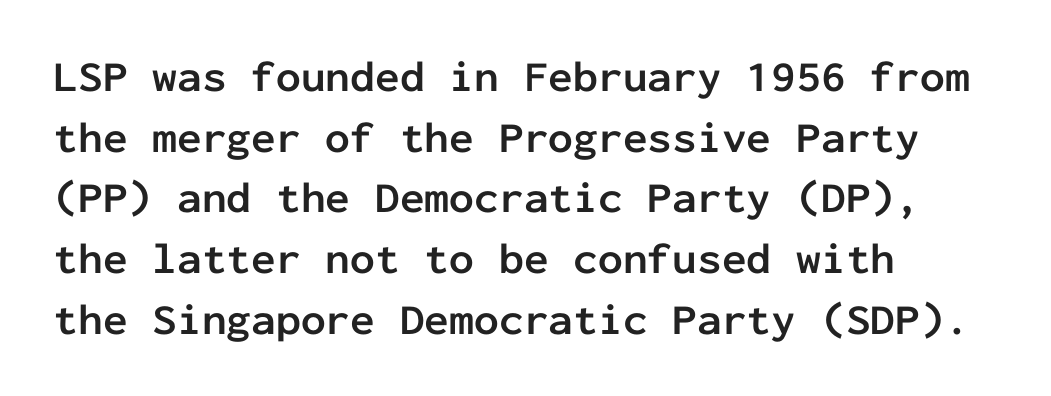
Plain, unruled lines of type. The face used here is rendered with its standard letterfit. Note the uniform advance width — an 'i' takes as much space as an 'm'. The block of text has a typical density, with ordinary space between rows. Does the type have serifs? No, each stem ends abruptly.
